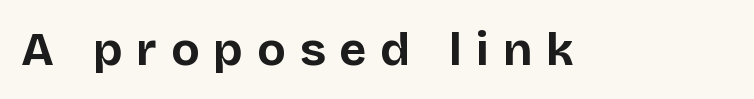
Classification — sans serif. Heavy, bold letterforms. The baseline area is clear. The letters advance in unequal steps, a hallmark of proportional type.
